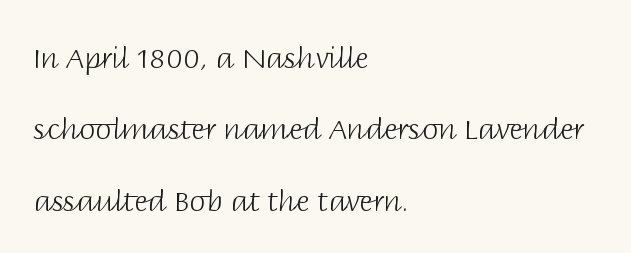
Typeset ragged right — the left edge is the straight one. Honestly, the letter spacing is just normal — you wouldn't notice it. A clean baseline with only descenders dipping below it. Observe the absence of serifs on each vertical stroke in this sample. The lines are spread far apart with generous leading.
